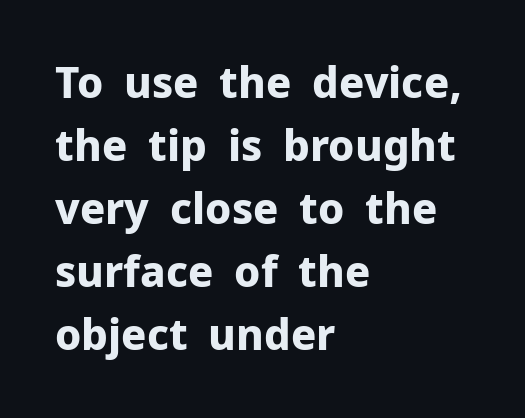
The image shows 42 px bold sans-serif type, upright; set left-aligned, normal line spacing (1.5x), normal letter spacing, not underlined; low stroke contrast and a medium x-height.
